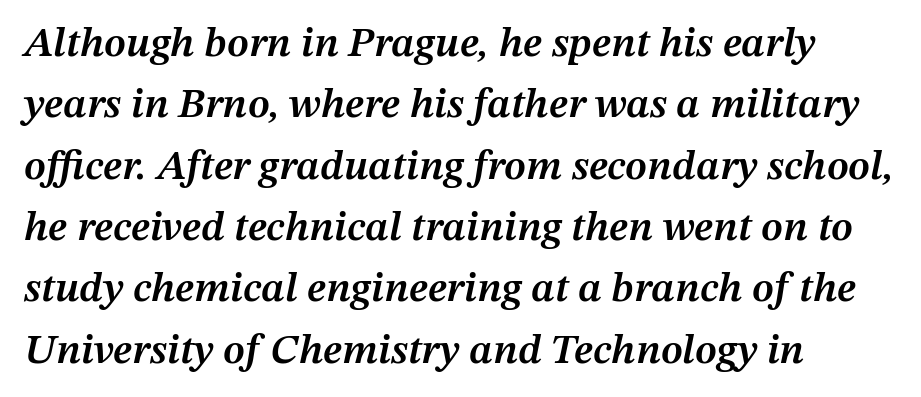
{"italic": "yes", "lean": "right", "slant_degrees": 12, "bold": "semi", "weight": "semibold", "width": "normal", "stroke_contrast": "medium", "x_height": "medium", "monospaced": "no", "underline": "no", "align": "left", "line_spacing": "normal", "line_spacing_ratio": 1.46, "letter_spacing": "normal", "letter_spacing_em": 0.0, "glyph_px": 42}
